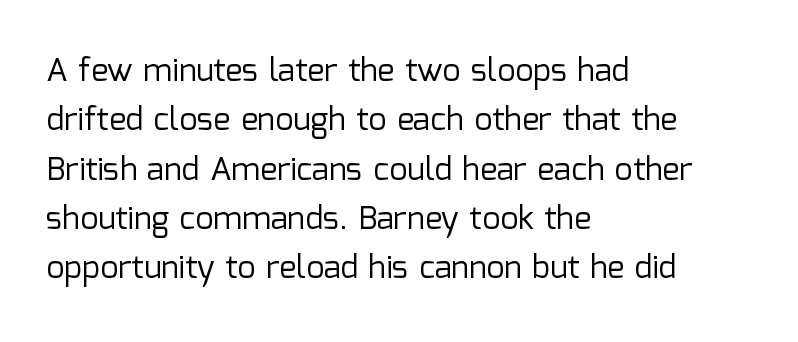
A quiet, ordinary-to-light weight characterises the typeface. These lines are rendered in a variable-pitch font. These lines keep a tight, regular rhythm from letter to letter. The characters display no serif detailing; their extremities are plain. Unlike italic type, these characters show no tilt at all.
